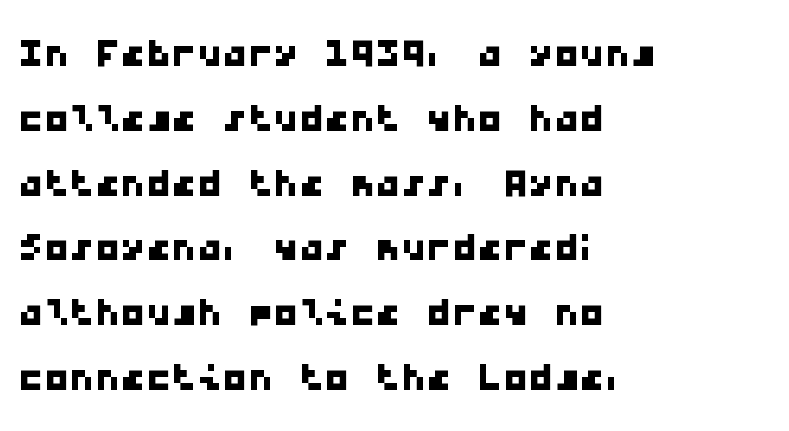
Q: Is the typeface a serif or a sans-serif typeface? A: Sans-serif.
Q: Is the text underlined? A: No.
Q: How is the paragraph aligned? A: Left-aligned.
Q: Is the spacing between letters normal or unusually wide? A: Normal.
Q: Is the spacing between lines tight, normal or loose? A: Normal.
Q: Width (condensed, normal, or wide)? A: Wide.
Q: Stroke contrast? A: Low.
Q: x-height? A: Medium.
Q: Monospaced? A: Yes.
